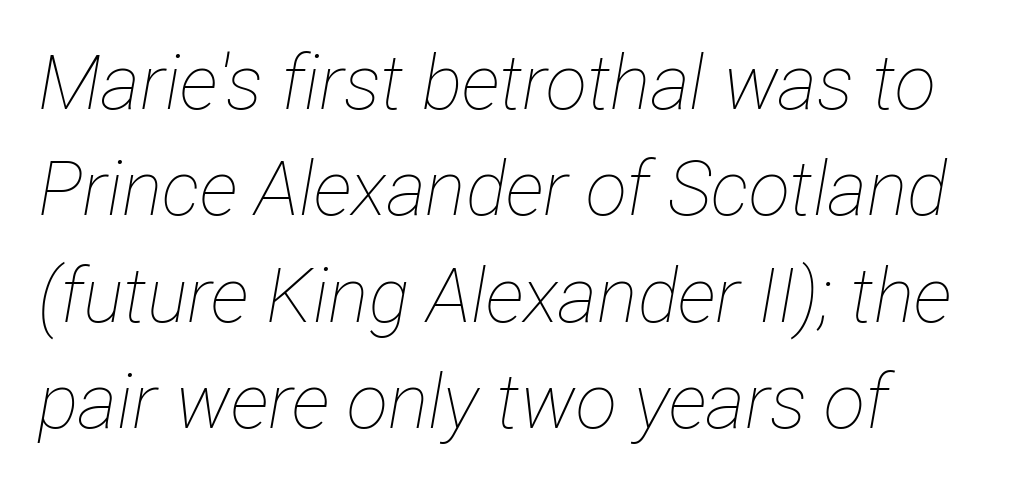
{"italic": "yes", "lean": "right", "slant_degrees": 12, "bold": "no", "weight": "thin", "width": "condensed", "stroke_contrast": "low", "x_height": "medium", "monospaced": "no", "underline": "no", "align": "left", "line_spacing": "normal", "line_spacing_ratio": 1.4, "letter_spacing": "normal", "letter_spacing_em": 0.0, "glyph_px": 76}
